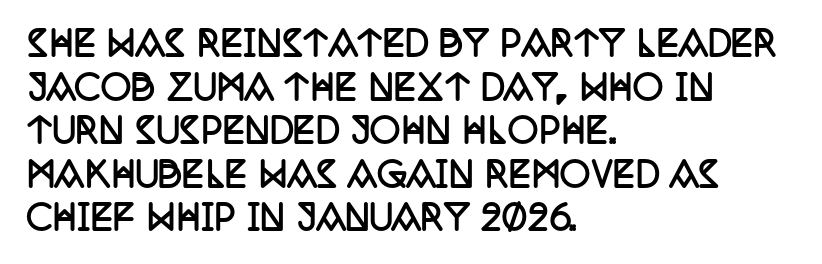
Q: Is the text bold? A: Yes.
Q: Is the text italic (slanted)? A: No, it is upright.
Q: Is the typeface a serif or a sans-serif typeface? A: Serif.
Q: Is the text underlined? A: No.
Q: How is the paragraph aligned? A: Left-aligned.
Q: Is the spacing between letters normal or unusually wide? A: Normal.
Q: Is the spacing between lines tight, normal or loose? A: Normal.
Q: Width (condensed, normal, or wide)? A: Condensed.
Q: Stroke contrast? A: Low.
Q: x-height? A: Large.
Q: Monospaced? A: No.
